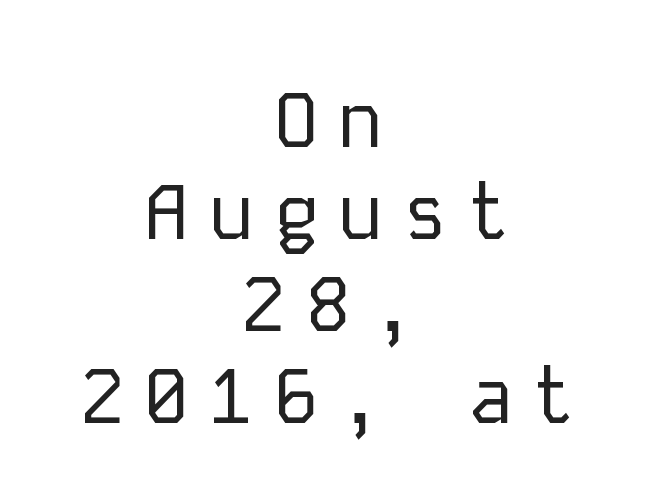
The letterforms stand isolated, each surrounded by extra space. The typeface chosen for these lines omits serifs. This sample uses an upright cut, with every glyph sitting square on the baseline. The glyphs are unaccompanied by any horizontal stroke below them. Leftover space on each line is divided equally before and after the words. Fixed-width glyphs throughout — classic coding-font behaviour.
